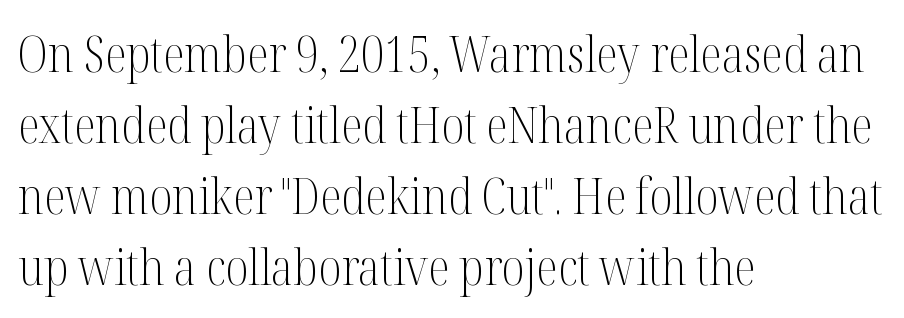
The line-height multiplier appears to be the usual default. Does the copy run flush right? No — it runs flush left. Typographically, this falls in the serif category. The area under the type is left untouched. On a weight scale, this lands at 450 or below. The face used here is proportionally spaced, like ordinary book or web type.
